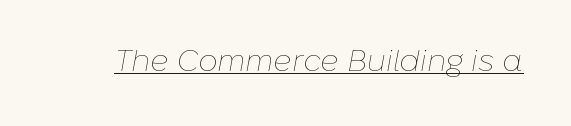
The image shows 31 px thin type, italic (leaning right); set normal letter spacing, underlined; low stroke contrast and a medium x-height.
